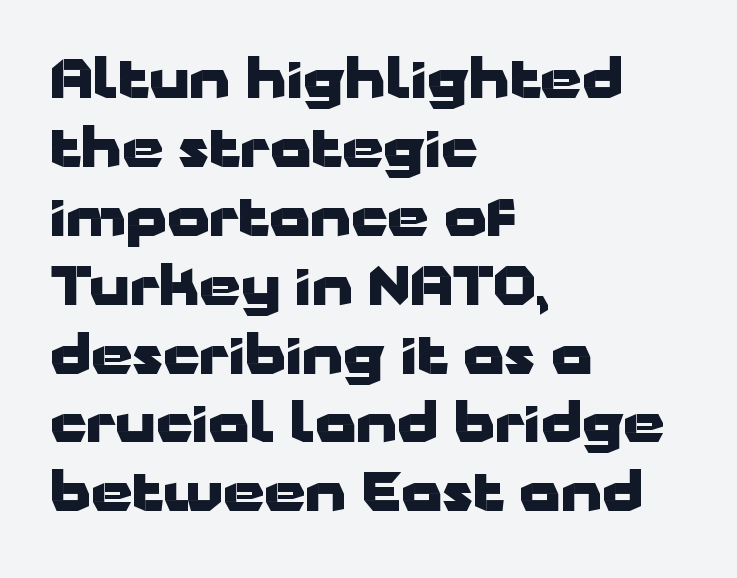
The image shows 53 px heavy, wide sans-serif type, upright; set left-aligned, normal line spacing (1.3x), normal letter spacing, not underlined; low stroke contrast and a medium x-height.
